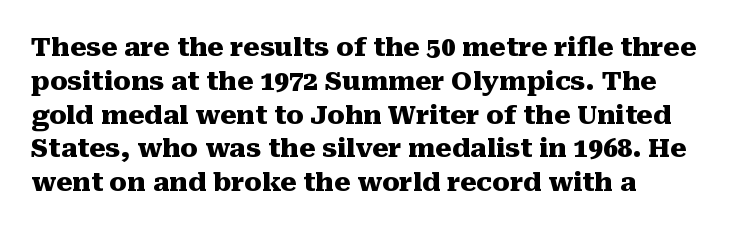
Lines of text with bare space underneath. Regarding leading, the lines here are spaced in the standard way. If you drew a line through each stem, it would be perfectly vertical. This rendering leaves character spacing at its baseline value. As a designer I'd log this as weight 700, bold.
